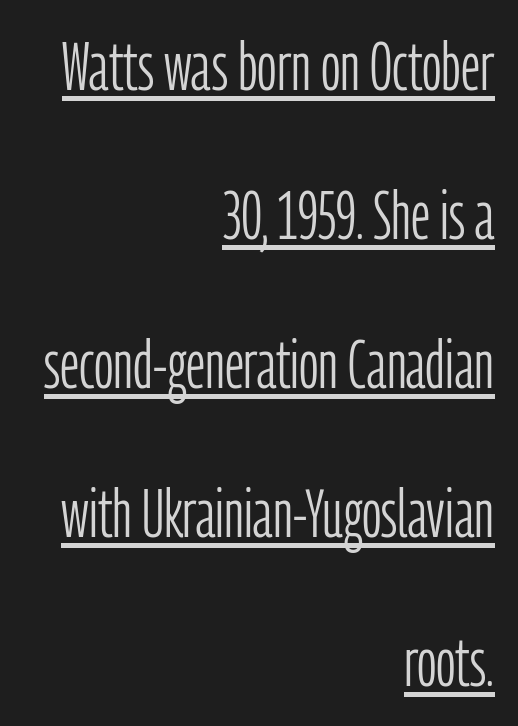
The image shows 68 px light, condensed sans-serif type, upright; set right-aligned, loose line spacing (2.19x), normal letter spacing, underlined; low stroke contrast and a medium x-height.
